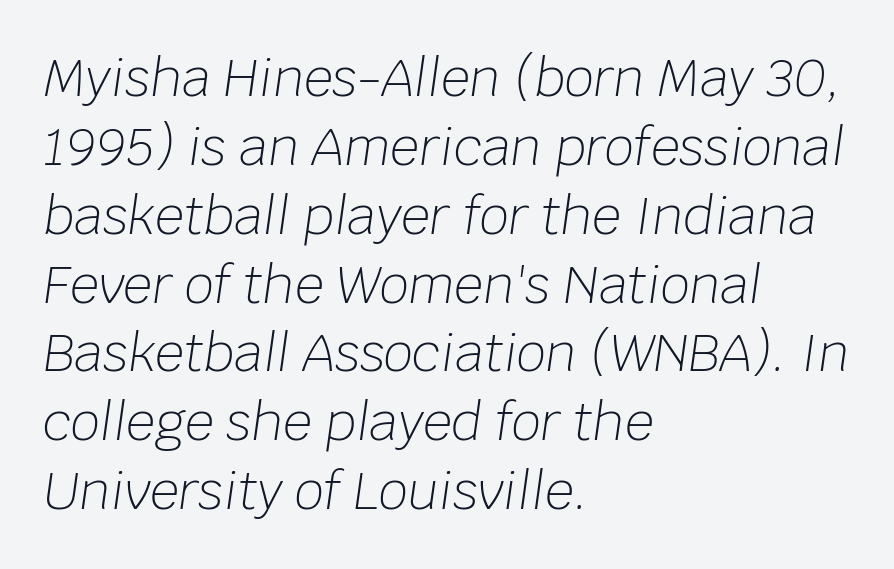
Compared with a centered layout, this one pins lines to the left instead. Lines of text with bare space underneath. Honestly, the row spacing looks completely unremarkable. Emphasis-style slanted type is in use.
